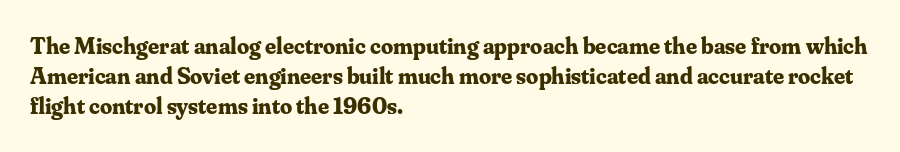
{"italic": "no", "bold": "yes", "underline": "no", "align": "left", "line_spacing": "normal", "line_spacing_ratio": 1.26, "letter_spacing": "normal", "letter_spacing_em": 0.0, "glyph_px": 24}
